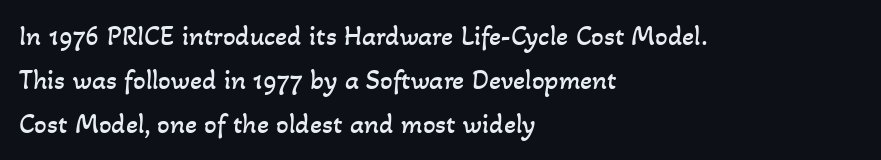
The image shows 28 px regular-weight type; set left-aligned, normal line spacing (1.57x), normal letter spacing, not underlined; low stroke contrast and a small x-height.
